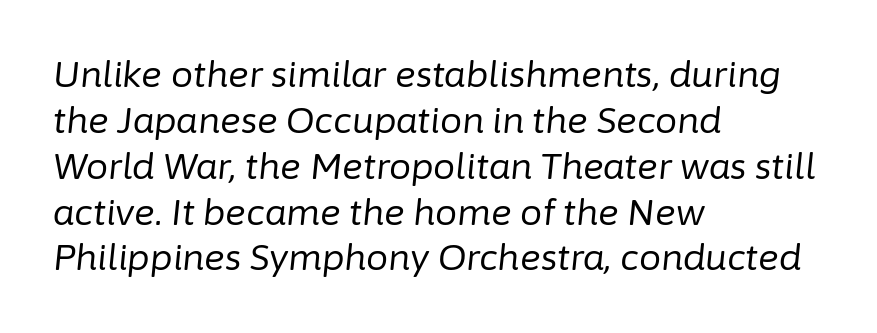
Q: Is the text bold? A: No.
Q: Is the text italic (slanted)? A: Yes, it leans right by about 6 degrees.
Q: Is the text underlined? A: No.
Q: How is the paragraph aligned? A: Left-aligned.
Q: Is the spacing between letters normal or unusually wide? A: Normal.
Q: Is the spacing between lines tight, normal or loose? A: Normal.
Q: Width (condensed, normal, or wide)? A: Normal.
Q: Stroke contrast? A: Low.
Q: x-height? A: Medium.
Q: Monospaced? A: No.
